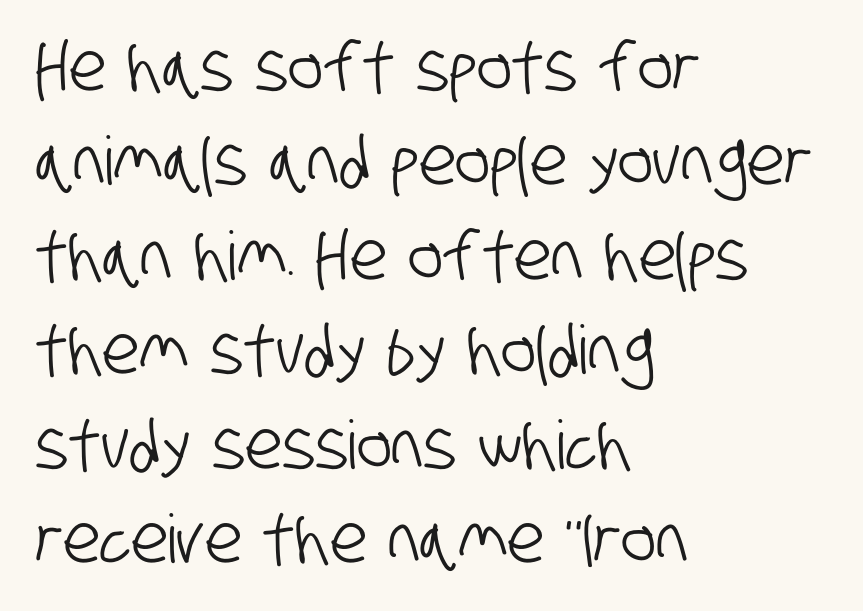
The image shows 67 px condensed sans-serif type; set left-aligned, normal line spacing (1.41x), normal letter spacing, not underlined; low stroke contrast and a large x-height.
